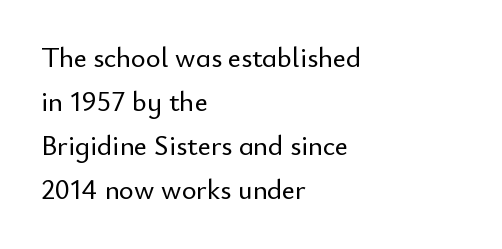
Letterform terminals end flat and unadorned throughout the passage. Varying glyph widths throughout — classic text-font behaviour. Whoever set this chose a conventional vertical rhythm. In terms of posture, this sample is upright.
